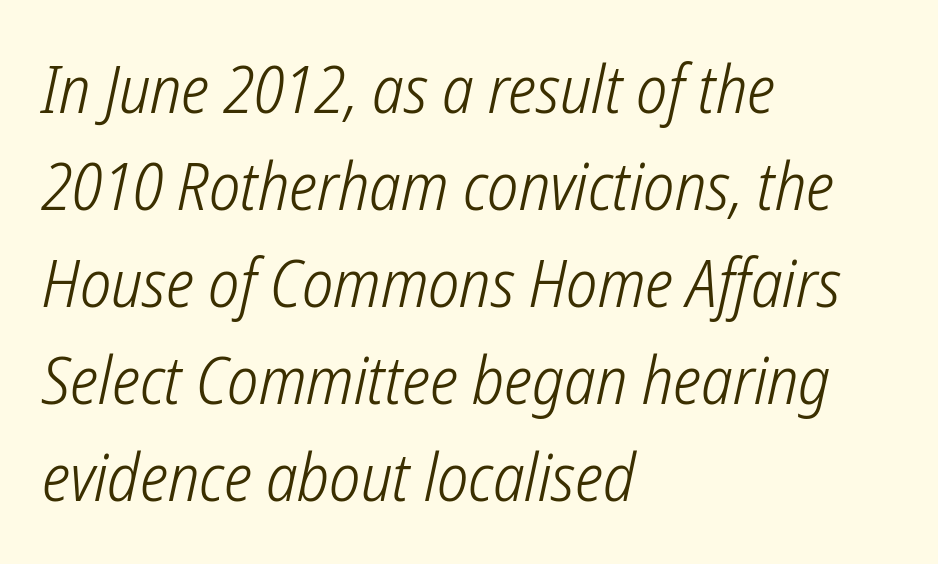
Q: Is the text bold? A: No.
Q: Is the typeface a serif or a sans-serif typeface? A: Sans-serif.
Q: Is the text underlined? A: No.
Q: How is the paragraph aligned? A: Left-aligned.
Q: Is the spacing between letters normal or unusually wide? A: Normal.
Q: Is the spacing between lines tight, normal or loose? A: Normal.
Q: Width (condensed, normal, or wide)? A: Condensed.
Q: Stroke contrast? A: Low.
Q: x-height? A: Medium.
Q: Monospaced? A: No.
